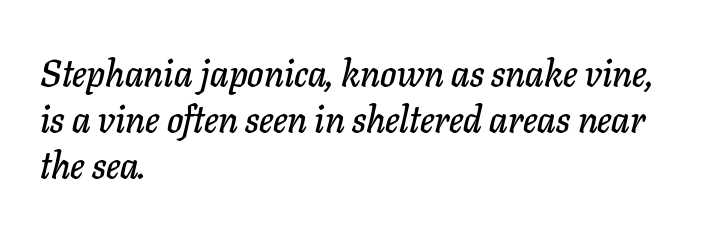
The letters are slanted; this is an italic face. This rendering leaves character spacing at its baseline value. The specimen omits any rule beneath the text block's lines. A classic flush-left, rag-right setting is used for this passage.
